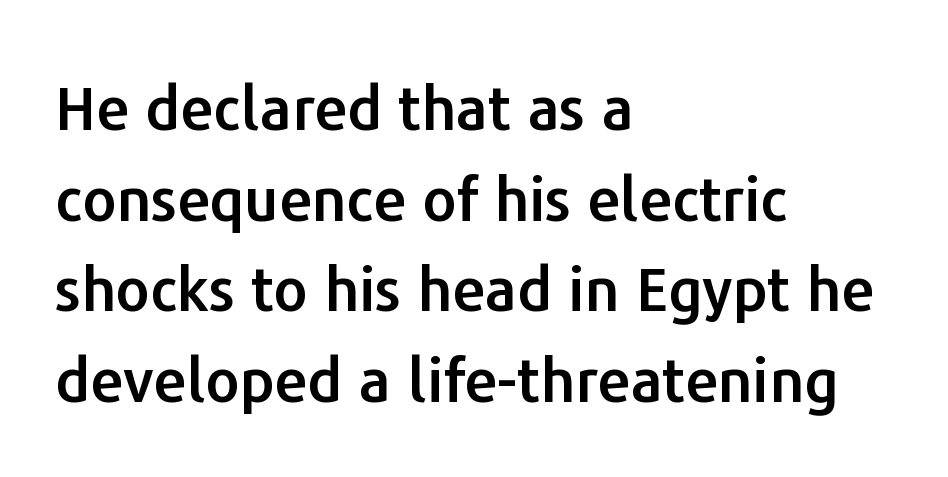
The type sits square on the baseline with zero lean. The ragged edge is on the right, which tells us the setting is flush left. The passage shown stacks its lines at a standard gap. The letters advance in unequal steps, a hallmark of proportional type. Compared with typical body copy, the letter spacing here is the same.
